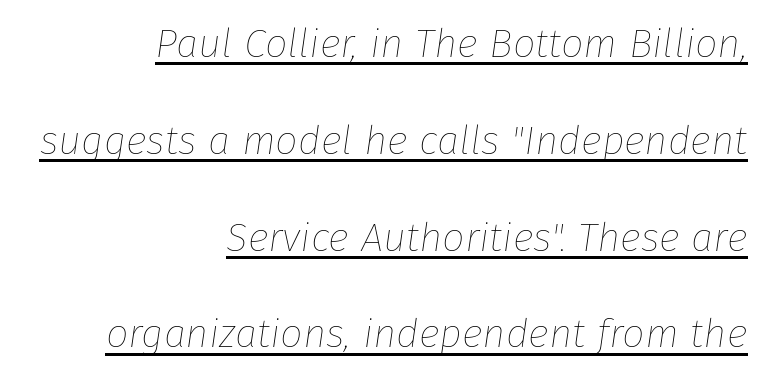
{"italic": "yes", "lean": "right", "slant_degrees": 8, "bold": "no", "weight": "thin", "width": "normal", "stroke_contrast": "low", "x_height": "medium", "monospaced": "no", "underline": "yes", "align": "right", "line_spacing": "loose", "line_spacing_ratio": 2.42, "letter_spacing": "normal", "letter_spacing_em": 0.0, "glyph_px": 40}
